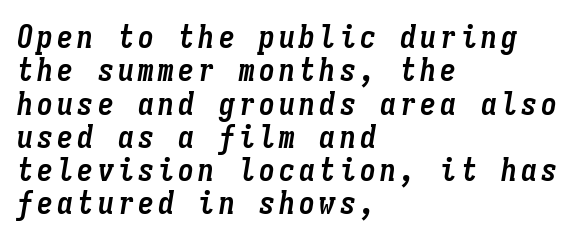
Letters rest on an invisible, unmarked baseline. Every character here occupies the same horizontal width, giving the sample a typewriter-like rhythm. Every character sits at an angle, as italics do. In terms of leading, this rendering errs on the cramped side.
